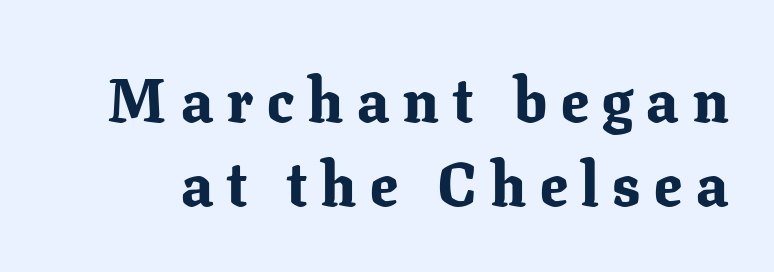
Q: Is the text bold? A: Yes.
Q: Is the text italic (slanted)? A: No, it is upright.
Q: Is the typeface a serif or a sans-serif typeface? A: Serif.
Q: Is the text underlined? A: No.
Q: Is the spacing between letters normal or unusually wide? A: Unusually wide.
Q: Is the spacing between lines tight, normal or loose? A: Normal.
Q: Width (condensed, normal, or wide)? A: Normal.
Q: Stroke contrast? A: Low.
Q: x-height? A: Medium.
Q: Monospaced? A: No.
